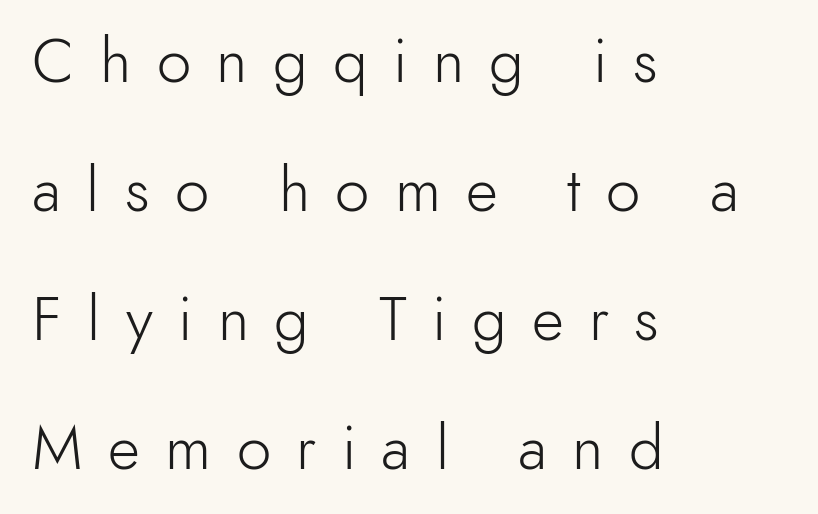
Q: Is the text bold? A: No.
Q: Is the text italic (slanted)? A: No, it is upright.
Q: Is the typeface a serif or a sans-serif typeface? A: Sans-serif.
Q: Is the text underlined? A: No.
Q: How is the paragraph aligned? A: Left-aligned.
Q: Is the spacing between letters normal or unusually wide? A: Unusually wide.
Q: Is the spacing between lines tight, normal or loose? A: Loose.
Q: Width (condensed, normal, or wide)? A: Normal.
Q: x-height? A: Small.
Q: Monospaced? A: No.
